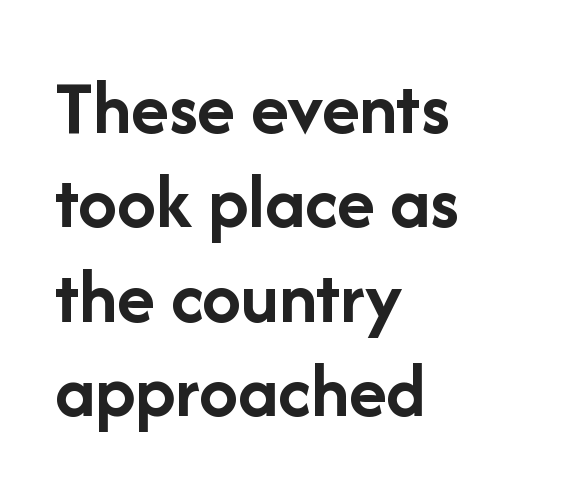
Look at the bottom of the vertical strokes: they stop flat, with no serifs. You could call the tracking neutral — neither tight nor loose. The passage is arranged the way most books set body copy — flush left. You could not count columns in this text — the font is proportionally spaced. You'd pick this weight for a headline — it's a proper bold.
